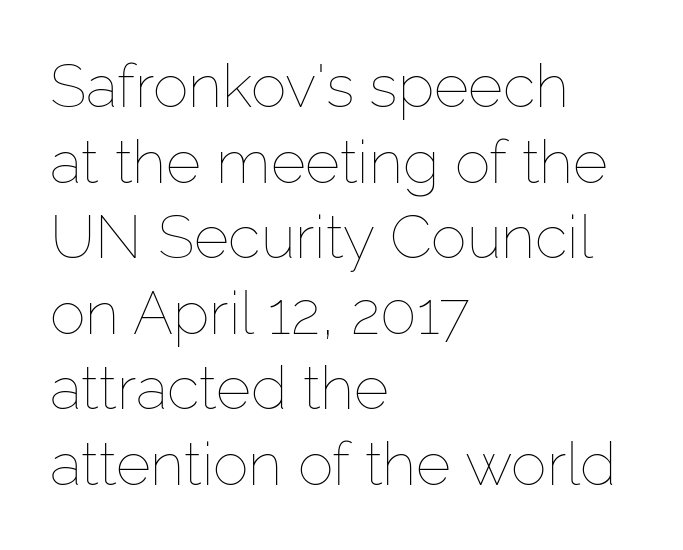
Q: Is the text bold? A: No.
Q: Is the text italic (slanted)? A: No, it is upright.
Q: Is the text underlined? A: No.
Q: How is the paragraph aligned? A: Left-aligned.
Q: Is the spacing between letters normal or unusually wide? A: Normal.
Q: Is the spacing between lines tight, normal or loose? A: Normal.
Q: Width (condensed, normal, or wide)? A: Normal.
Q: Stroke contrast? A: Low.
Q: x-height? A: Medium.
Q: Monospaced? A: No.
